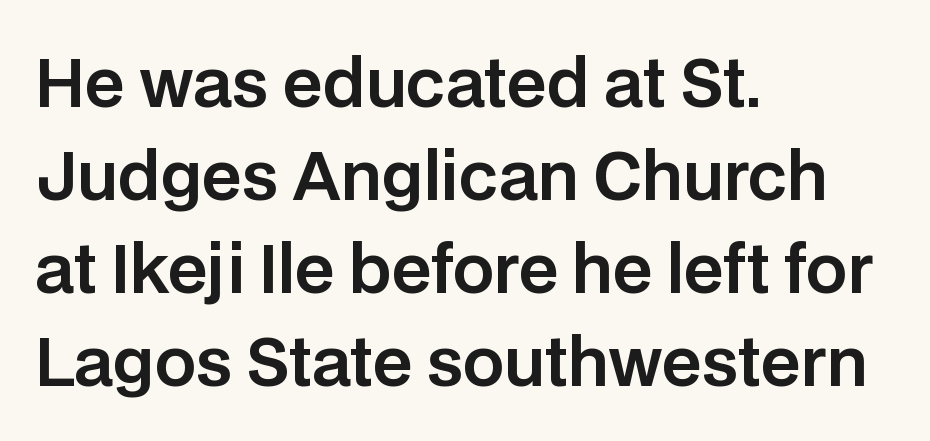
{"serif": "no", "italic": "no", "width": "normal", "stroke_contrast": "low", "x_height": "large", "monospaced": "no", "underline": "no", "align": "left", "line_spacing": "normal", "line_spacing_ratio": 1.43, "letter_spacing": "normal", "letter_spacing_em": 0.0, "glyph_px": 65}
